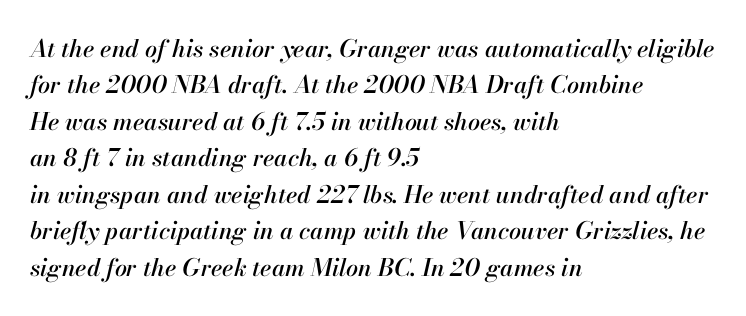
The image shows 24 px text type, italic (leaning right); set left-aligned, normal line spacing (1.52x), normal letter spacing, not underlined.
